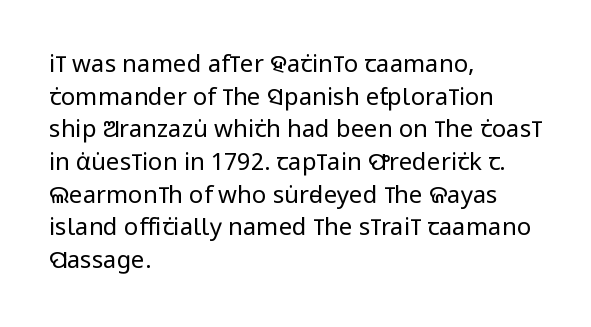
The image shows 24 px text type, upright; set left-aligned, normal line spacing (1.36x), normal letter spacing, not underlined.
